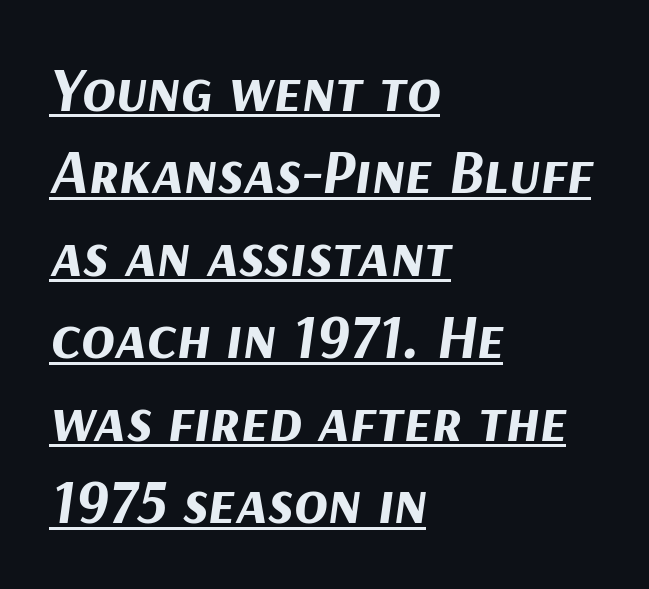
Q: Is the text bold? A: Yes.
Q: Is the text italic (slanted)? A: Yes, it leans right by about 9 degrees.
Q: Is the text underlined? A: Yes.
Q: How is the paragraph aligned? A: Left-aligned.
Q: Is the spacing between letters normal or unusually wide? A: Normal.
Q: Is the spacing between lines tight, normal or loose? A: Normal.
Q: Width (condensed, normal, or wide)? A: Normal.
Q: Stroke contrast? A: Medium.
Q: x-height? A: Medium.
Q: Monospaced? A: No.
